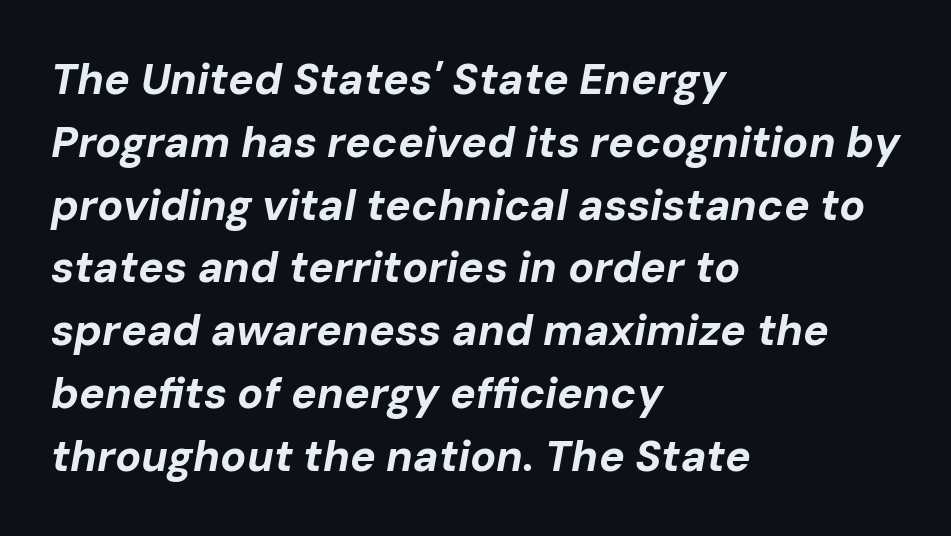
The image shows 43 px bold type, italic (leaning right); set left-aligned, normal line spacing (1.46x), normal letter spacing, not underlined; low stroke contrast and a medium x-height.
